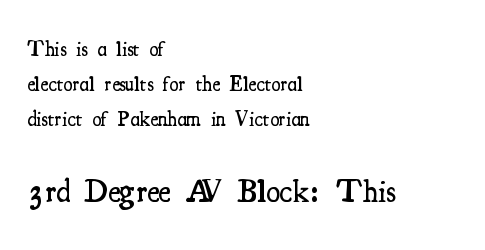
Old-style or modern, the face here clearly has serifs. Students, observe: this is what conventionally led text looks like. Each word holds together tightly as a unit, with standard inter-letter gaps. Quick note: underline off.
